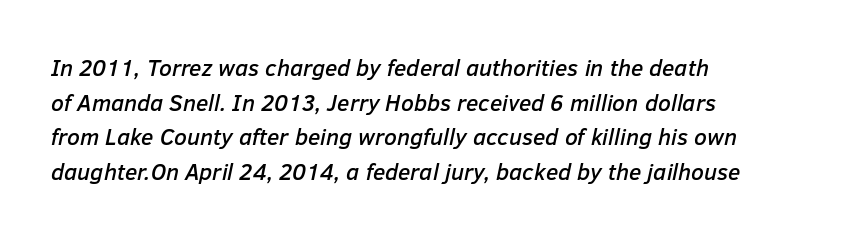
Q: Is the text italic (slanted)? A: Yes, it leans right by about 12 degrees.
Q: Is the text underlined? A: No.
Q: How is the paragraph aligned? A: Left-aligned.
Q: Is the spacing between letters normal or unusually wide? A: Normal.
Q: Is the spacing between lines tight, normal or loose? A: Normal.
